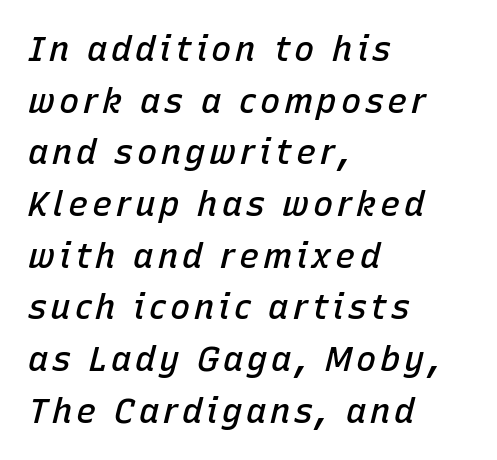
Slanted lettering throughout. This rendering features lettering with no underline. Caption: multi-line text, flush left, ragged right. Stroke thickness is moderately raised; the sample reads as semibold.
